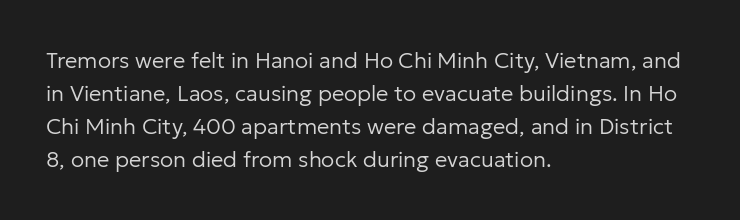
Q: Is the text bold? A: No.
Q: Is the text italic (slanted)? A: No, it is upright.
Q: Is the text underlined? A: No.
Q: How is the paragraph aligned? A: Left-aligned.
Q: Is the spacing between letters normal or unusually wide? A: Normal.
Q: Is the spacing between lines tight, normal or loose? A: Normal.
